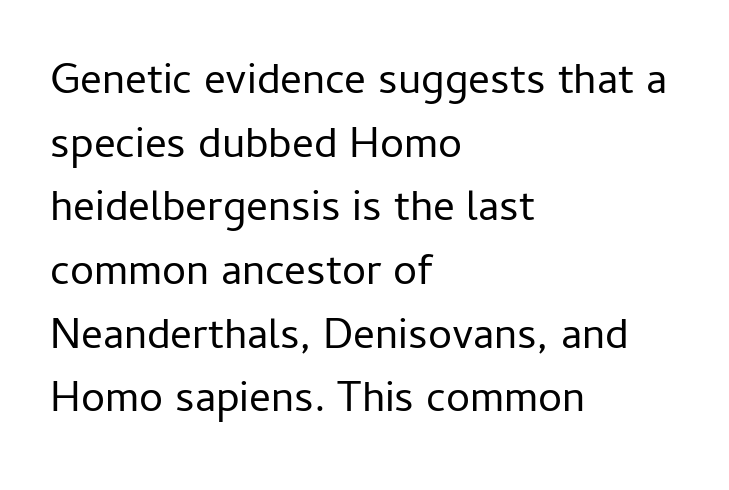
Q: Is the text bold? A: No.
Q: Is the text italic (slanted)? A: No, it is upright.
Q: Is the typeface a serif or a sans-serif typeface? A: Sans-serif.
Q: Is the text underlined? A: No.
Q: How is the paragraph aligned? A: Left-aligned.
Q: Is the spacing between letters normal or unusually wide? A: Normal.
Q: Is the spacing between lines tight, normal or loose? A: Normal.
Q: Width (condensed, normal, or wide)? A: Normal.
Q: Stroke contrast? A: Low.
Q: x-height? A: Medium.
Q: Monospaced? A: No.
